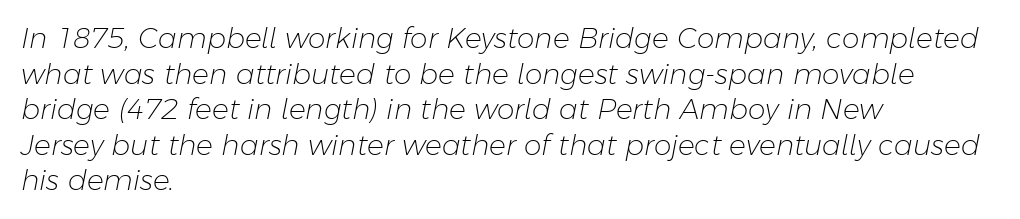
The image shows 28 px light type, italic (leaning right); set left-aligned, normal line spacing (1.27x), normal letter spacing, not underlined; low stroke contrast and a medium x-height.
